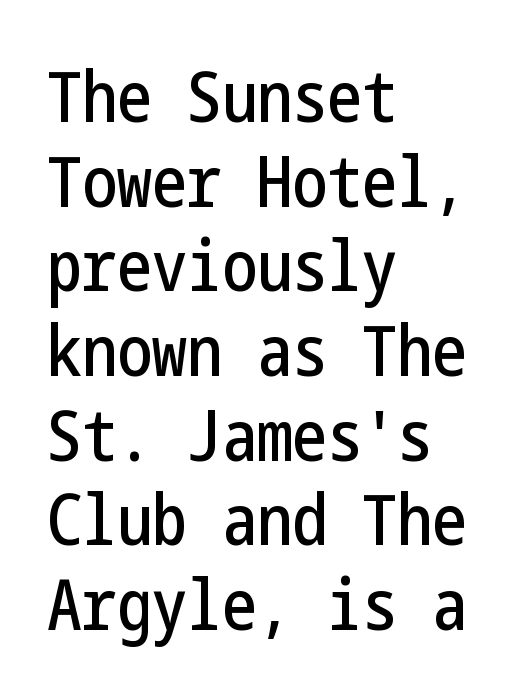
{"serif": "no", "italic": "no", "width": "condensed", "stroke_contrast": "low", "x_height": "medium", "underline": "no", "align": "left", "line_spacing_ratio": 1.21, "letter_spacing": "normal", "letter_spacing_em": 0.0, "glyph_px": 70}
